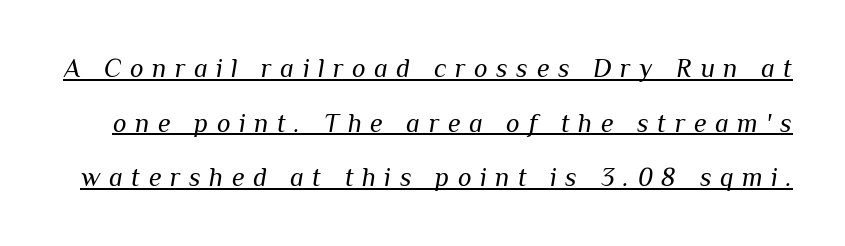
{"italic": "yes", "lean": "right", "slant_degrees": 10, "bold": "no", "underline": "yes", "line_spacing": "loose", "line_spacing_ratio": 2.1, "letter_spacing": "wide", "letter_spacing_em": 0.33, "glyph_px": 26}
